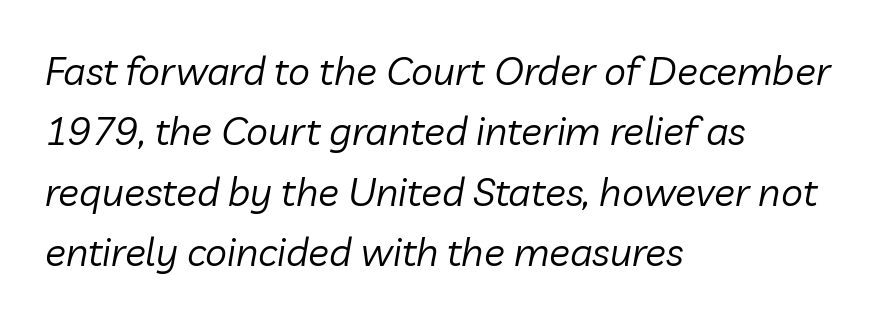
The image shows 39 px regular-weight type, italic (leaning right); set left-aligned, normal line spacing (1.55x), normal letter spacing, not underlined; low stroke contrast and a medium x-height.
